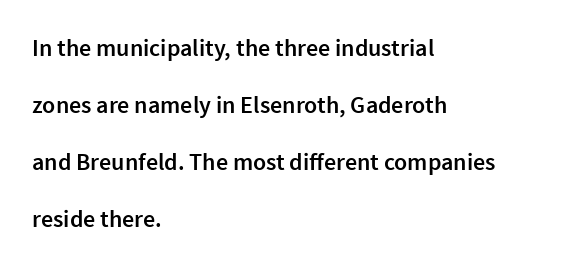
Q: Is the text bold? A: Semi-bold.
Q: Is the text italic (slanted)? A: No, it is upright.
Q: Is the text underlined? A: No.
Q: How is the paragraph aligned? A: Left-aligned.
Q: Is the spacing between letters normal or unusually wide? A: Normal.
Q: Is the spacing between lines tight, normal or loose? A: Loose.
